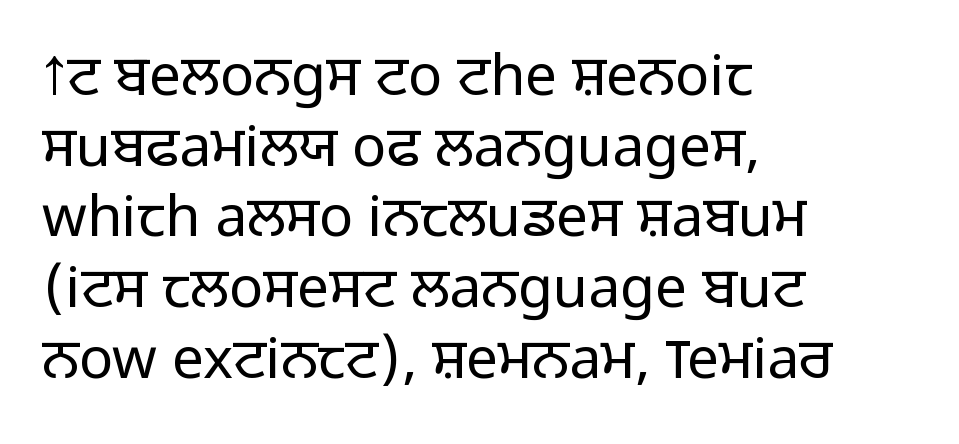
The image shows 57 px light sans-serif type, upright; set left-aligned, line spacing 1.24x, normal letter spacing, not underlined; low stroke contrast and a medium x-height.
